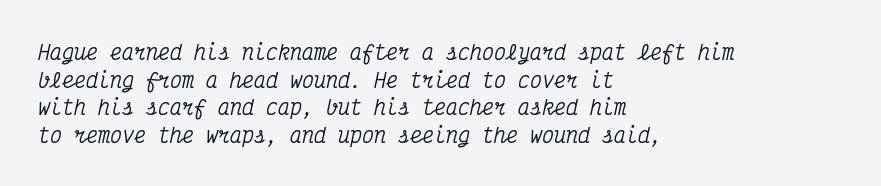
Reading down the block, your eye returns to a fixed left position each line. The tracking reads as untouched default to a designer's eye. The block of text has a typical density, with ordinary space between rows. The space directly below the letters is spotless.
